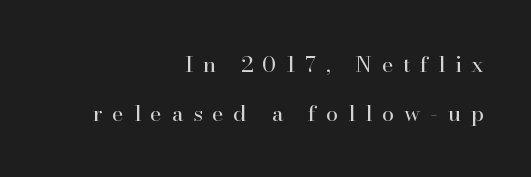
{"italic": "no", "bold": "no", "underline": "no", "align": "right", "line_spacing": "loose", "line_spacing_ratio": 2.22, "letter_spacing": "wide", "letter_spacing_em": 0.44, "glyph_px": 22}
